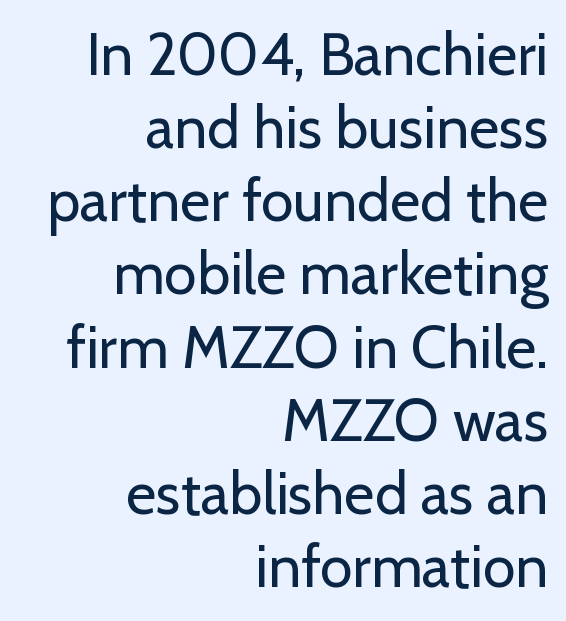
The image shows 59 px regular-weight sans-serif type, upright; set right-aligned, line spacing 1.24x, normal letter spacing, not underlined; low stroke contrast and a medium x-height.
